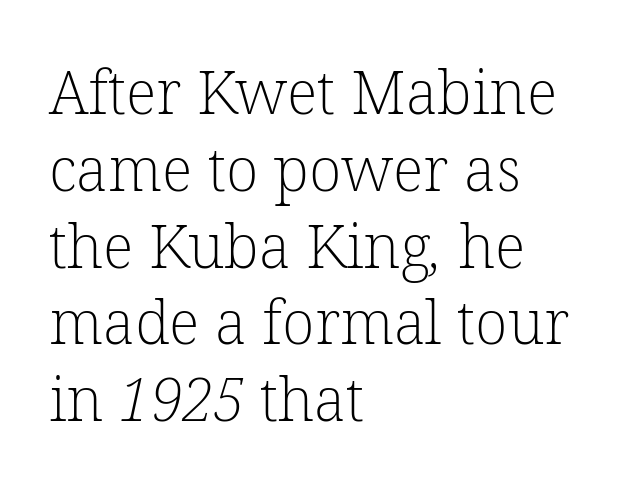
Q: Is the text bold? A: No.
Q: Is the typeface a serif or a sans-serif typeface? A: Serif.
Q: Is the text underlined? A: No.
Q: How is the paragraph aligned? A: Left-aligned.
Q: Is the spacing between letters normal or unusually wide? A: Normal.
Q: Is the spacing between lines tight, normal or loose? A: Normal.
Q: Width (condensed, normal, or wide)? A: Normal.
Q: Stroke contrast? A: Low.
Q: x-height? A: Medium.
Q: Monospaced? A: No.
